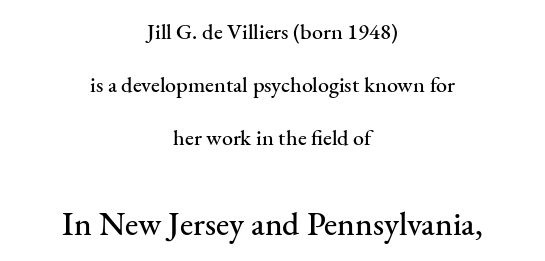
The image shows 33 px serif type, upright; set centered, loose line spacing (2.4x), normal letter spacing, not underlined; the second (bottom) block is 1.5x larger; medium stroke contrast and a small x-height.
